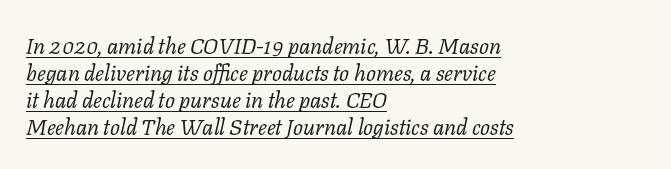
{"italic": "yes", "lean": "right", "slant_degrees": 11, "bold": "no", "underline": "yes", "align": "left", "line_spacing_ratio": 1.23, "letter_spacing": "normal", "letter_spacing_em": 0.0, "glyph_px": 22}
